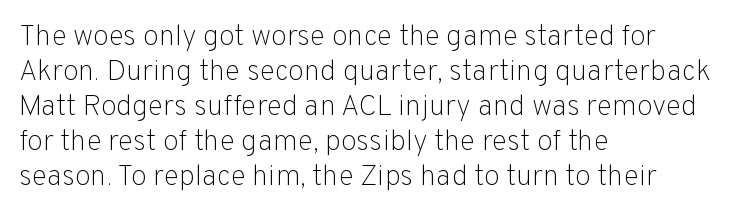
{"serif": "no", "italic": "no", "bold": "no", "weight": "light", "width": "normal", "stroke_contrast": "low", "x_height": "medium", "monospaced": "no", "underline": "no", "align": "left", "line_spacing_ratio": 1.21, "letter_spacing": "normal", "letter_spacing_em": 0.0, "glyph_px": 29}
